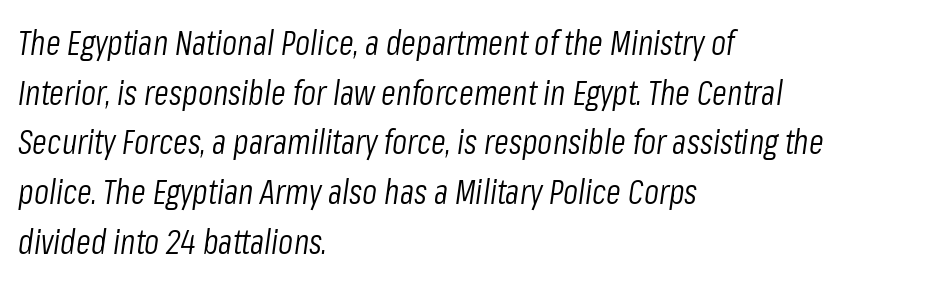
Q: Is the text bold? A: No.
Q: Is the text italic (slanted)? A: Yes, it leans right by about 8 degrees.
Q: Is the text underlined? A: No.
Q: How is the paragraph aligned? A: Left-aligned.
Q: Is the spacing between letters normal or unusually wide? A: Normal.
Q: Is the spacing between lines tight, normal or loose? A: Normal.
Q: Width (condensed, normal, or wide)? A: Condensed.
Q: Stroke contrast? A: Low.
Q: x-height? A: Medium.
Q: Monospaced? A: No.
